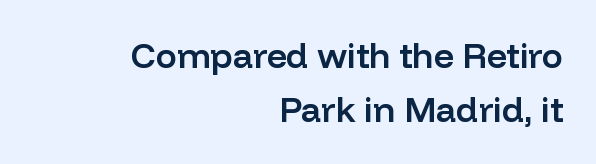
{"serif": "no", "italic": "no", "bold": "semi", "weight": "semibold", "width": "normal", "stroke_contrast": "low", "x_height": "medium", "monospaced": "no", "underline": "no", "align": "right", "line_spacing": "normal", "line_spacing_ratio": 1.53, "letter_spacing": "normal", "letter_spacing_em": 0.0, "glyph_px": 35}
